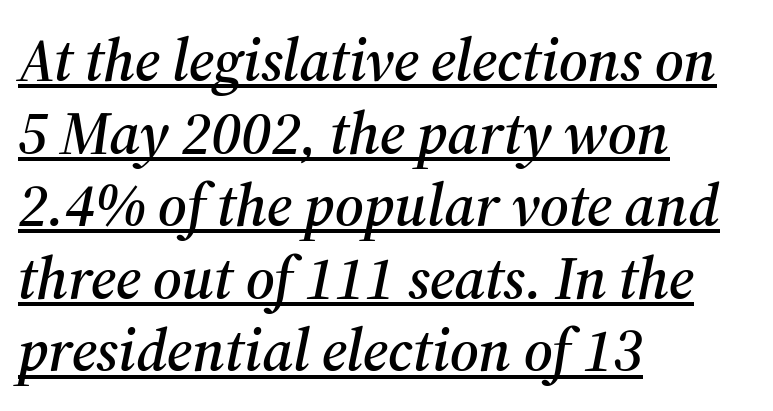
The image shows 60 px serif type, italic (leaning right); set left-aligned, line spacing 1.21x, normal letter spacing, underlined; medium stroke contrast and a medium x-height.
